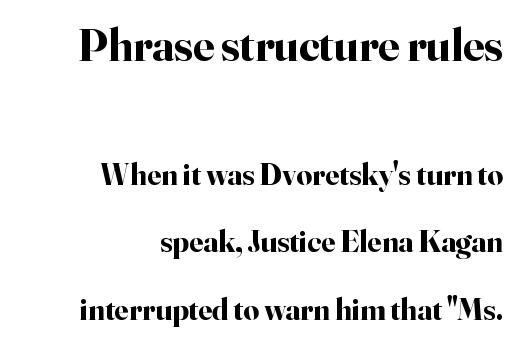
{"serif": "yes", "italic": "no", "bold": "yes", "weight": "bold", "width": "normal", "stroke_contrast": "high", "x_height": "small", "monospaced": "no", "underline": "no", "align": "right", "line_spacing": "loose", "line_spacing_ratio": 2.19, "letter_spacing": "normal", "letter_spacing_em": 0.0, "larger_block": "first", "size_ratio": 1.48, "glyph_px": 46}
